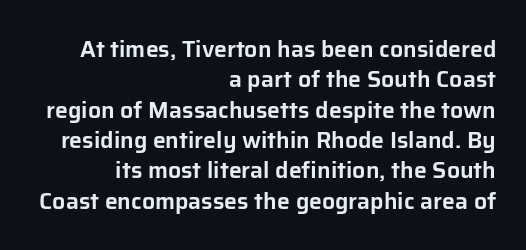
The image shows 23 px text type, upright; set right-aligned, normal line spacing (1.32x), normal letter spacing, not underlined.
